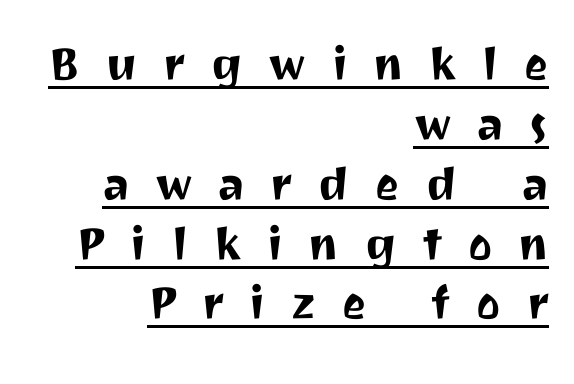
{"serif": "no", "italic": "no", "width": "normal", "stroke_contrast": "medium", "x_height": "medium", "monospaced": "no", "underline": "yes", "align": "right", "line_spacing": "tight", "line_spacing_ratio": 1.05, "letter_spacing": "wide", "letter_spacing_em": 0.45, "glyph_px": 57}
